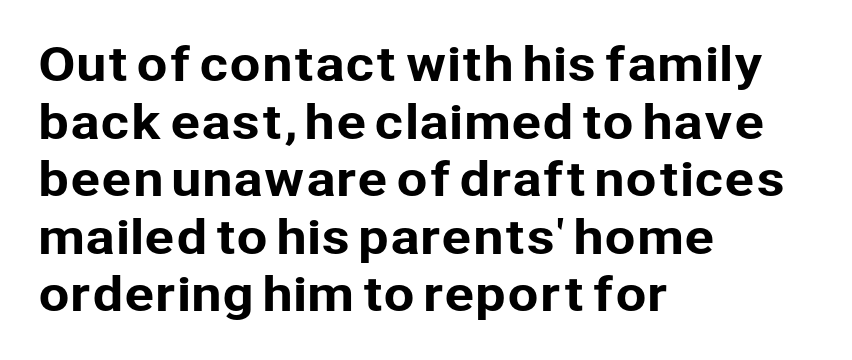
The image shows 45 px sans-serif type, upright; set left-aligned, normal line spacing (1.28x), normal letter spacing, not underlined; low stroke contrast and a medium x-height.
